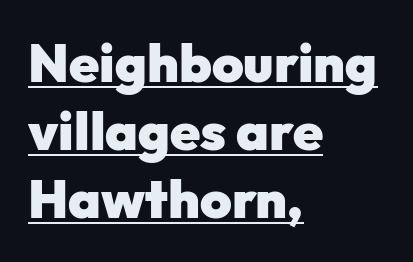
The image shows 54 px heavy sans-serif type, upright; set left-aligned, normal line spacing (1.26x), normal letter spacing, underlined; low stroke contrast and a medium x-height.
